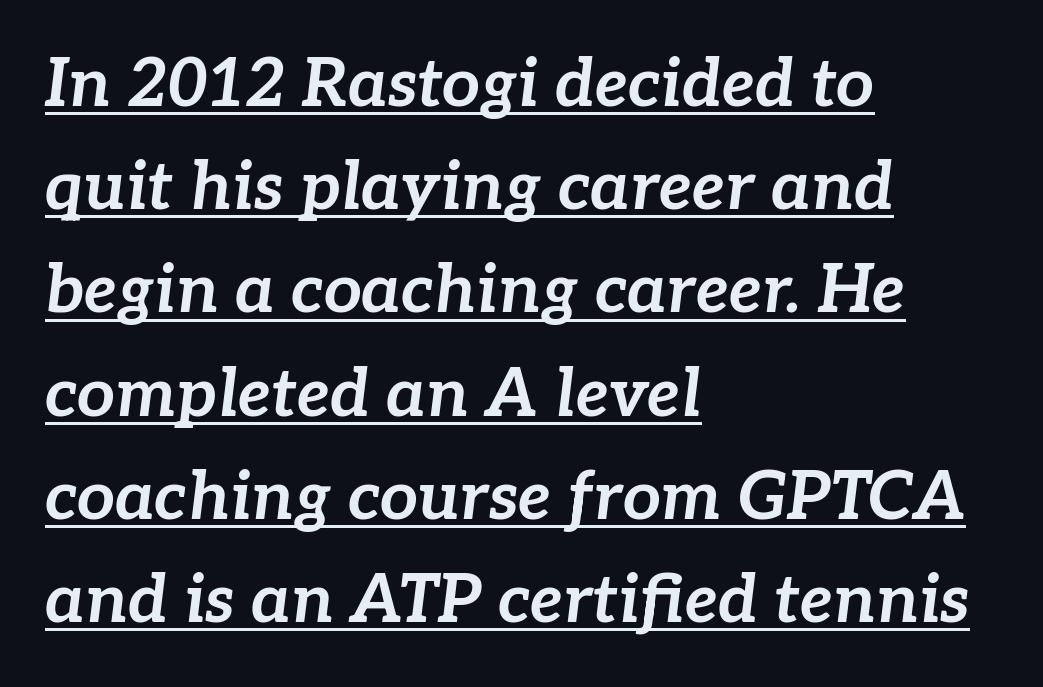
Q: Is the text bold? A: Yes.
Q: Is the text italic (slanted)? A: Yes, it leans right by about 7 degrees.
Q: Is the text underlined? A: Yes.
Q: How is the paragraph aligned? A: Left-aligned.
Q: Is the spacing between letters normal or unusually wide? A: Normal.
Q: Is the spacing between lines tight, normal or loose? A: Normal.
Q: Width (condensed, normal, or wide)? A: Normal.
Q: Stroke contrast? A: Low.
Q: x-height? A: Medium.
Q: Monospaced? A: No.
